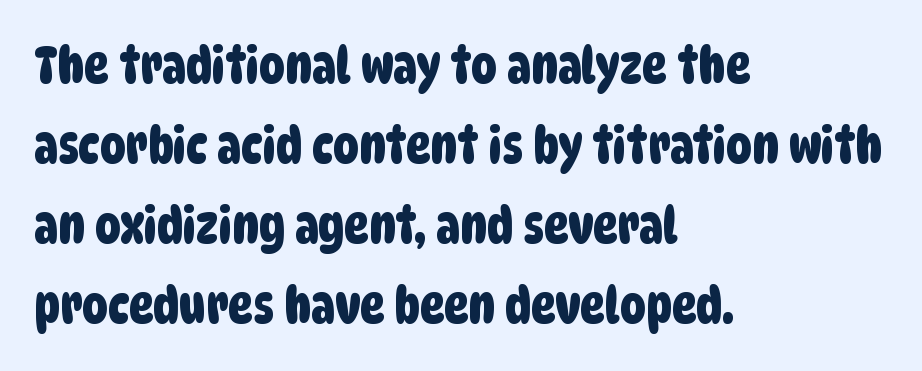
{"serif": "no", "width": "condensed", "stroke_contrast": "low", "x_height": "large", "monospaced": "no", "underline": "no", "align": "left", "line_spacing": "normal", "line_spacing_ratio": 1.57, "letter_spacing": "normal", "letter_spacing_em": 0.0, "glyph_px": 51}
